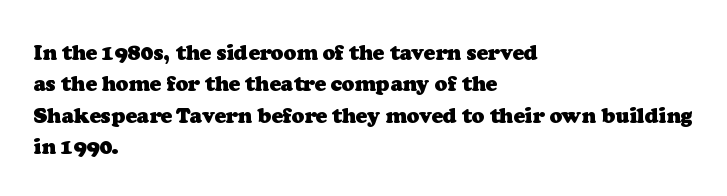
{"bold": "yes", "underline": "no", "align": "left", "line_spacing": "normal", "line_spacing_ratio": 1.49, "letter_spacing": "normal", "letter_spacing_em": 0.0, "glyph_px": 21}
